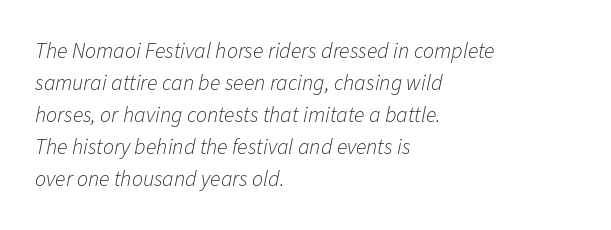
{"italic": "yes", "lean": "right", "slant_degrees": 11, "bold": "no", "underline": "no", "align": "left", "line_spacing": "normal", "line_spacing_ratio": 1.45, "letter_spacing": "normal", "letter_spacing_em": 0.0, "glyph_px": 22}
